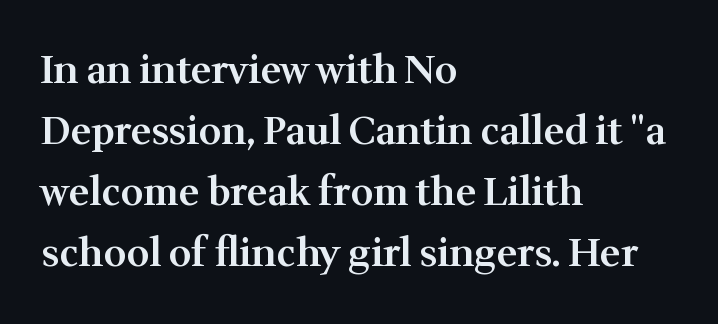
Q: Is the text bold? A: Semi-bold.
Q: Is the text italic (slanted)? A: No, it is upright.
Q: Is the typeface a serif or a sans-serif typeface? A: Serif.
Q: Is the text underlined? A: No.
Q: How is the paragraph aligned? A: Left-aligned.
Q: Is the spacing between letters normal or unusually wide? A: Normal.
Q: Is the spacing between lines tight, normal or loose? A: Normal.
Q: Width (condensed, normal, or wide)? A: Normal.
Q: Stroke contrast? A: Medium.
Q: x-height? A: Medium.
Q: Monospaced? A: No.
